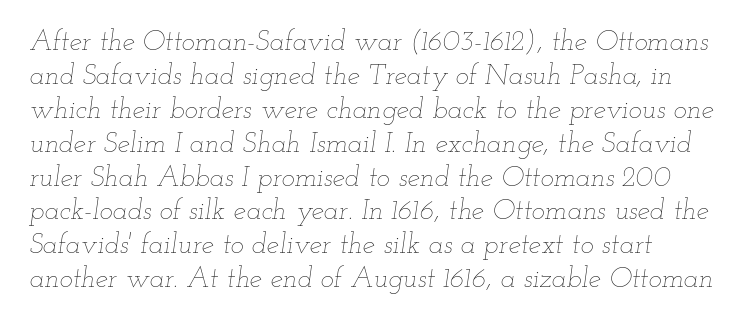
Q: Is the text bold? A: No.
Q: Is the text italic (slanted)? A: Yes, it leans right by about 12 degrees.
Q: Is the text underlined? A: No.
Q: Is the spacing between letters normal or unusually wide? A: Normal.
Q: Width (condensed, normal, or wide)? A: Wide.
Q: Stroke contrast? A: Low.
Q: x-height? A: Small.
Q: Monospaced? A: No.
